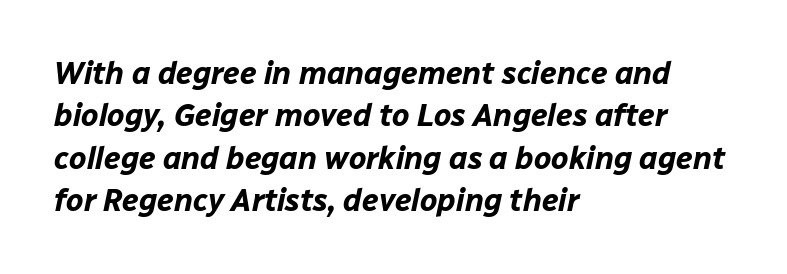
It's the slanting kind of type. Compared with a centered layout, this one pins lines to the left instead. One glance says typical: line gaps are just what's usual. Look at the tracking — it's just the regular setting, nothing added. Pretty heavy lettering here — definitely bold.
